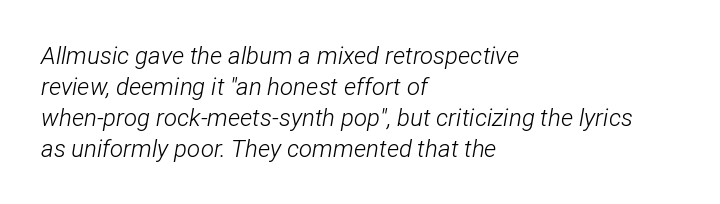
Quick note: interline space is typical. The tracking reads as untouched default to a designer's eye. Words float on clear page, feet unadorned. Looking at the ascenders, they clearly lean.
